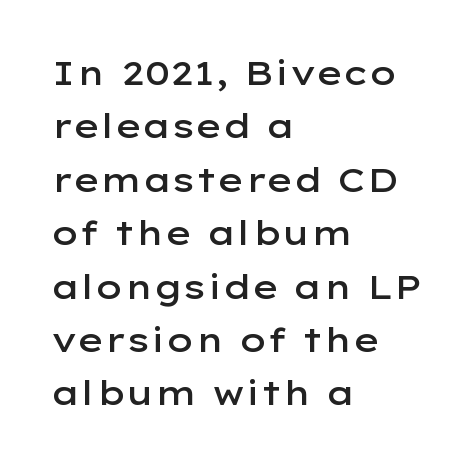
{"serif": "no", "italic": "no", "bold": "semi", "weight": "semibold", "width": "wide", "stroke_contrast": "low", "x_height": "medium", "monospaced": "no", "underline": "no", "align": "left", "line_spacing": "normal", "line_spacing_ratio": 1.57, "letter_spacing": "normal", "letter_spacing_em": 0.0, "glyph_px": 34}
